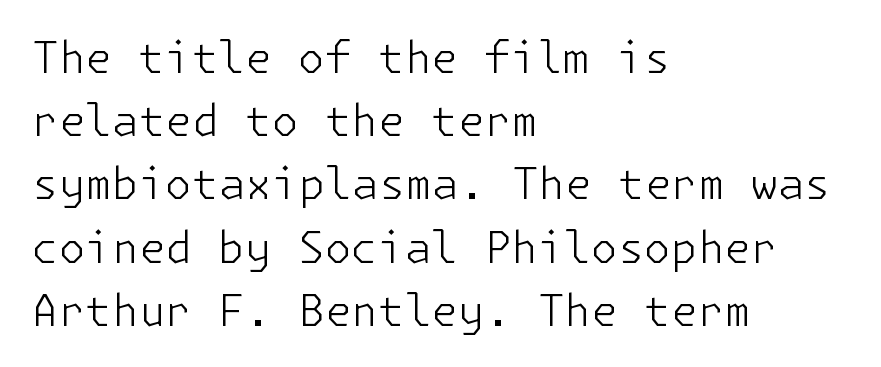
Q: Is the text bold? A: No.
Q: Is the text italic (slanted)? A: No, it is upright.
Q: Is the typeface a serif or a sans-serif typeface? A: Sans-serif.
Q: Is the text underlined? A: No.
Q: How is the paragraph aligned? A: Left-aligned.
Q: Is the spacing between letters normal or unusually wide? A: Normal.
Q: Is the spacing between lines tight, normal or loose? A: Normal.
Q: Width (condensed, normal, or wide)? A: Normal.
Q: Stroke contrast? A: Low.
Q: x-height? A: Medium.
